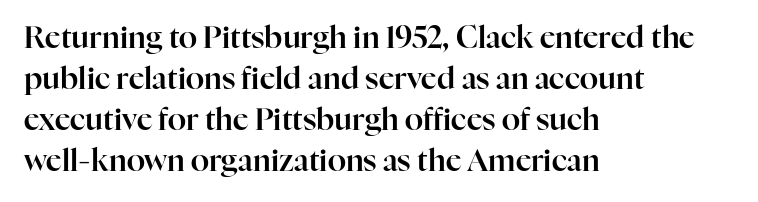
{"serif": "yes", "italic": "no", "width": "normal", "stroke_contrast": "high", "x_height": "medium", "monospaced": "no", "underline": "no", "align": "left", "line_spacing": "normal", "line_spacing_ratio": 1.37, "letter_spacing": "normal", "letter_spacing_em": 0.0, "glyph_px": 30}
